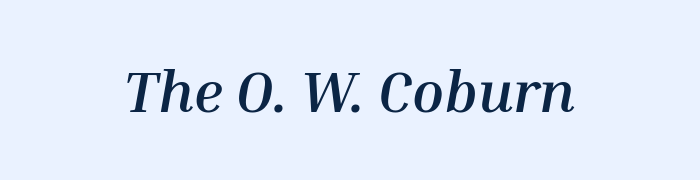
Characters follow at the spacing the type designer built in. Pretty heavy lettering here — definitely bold. Proportional: the letters do not fall into vertical columns. The typography opts for an oblique posture over an upright one.
